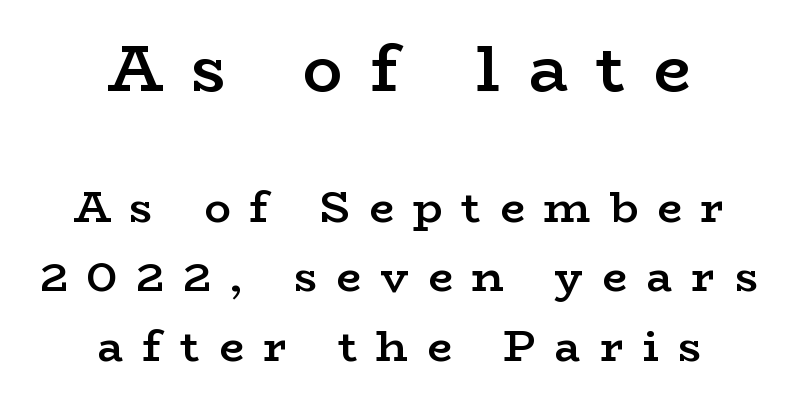
Q: Is the text bold? A: Semi-bold.
Q: Is the text italic (slanted)? A: No, it is upright.
Q: Is the typeface a serif or a sans-serif typeface? A: Serif.
Q: Is the text underlined? A: No.
Q: How is the paragraph aligned? A: Centered.
Q: Is the spacing between letters normal or unusually wide? A: Unusually wide.
Q: Is the spacing between lines tight, normal or loose? A: Normal.
Q: Which block of text is set in a larger size, the first (top) or the second (bottom)? A: The first (top) one.
Q: Width (condensed, normal, or wide)? A: Wide.
Q: Stroke contrast? A: Low.
Q: x-height? A: Medium.
Q: Monospaced? A: No.
